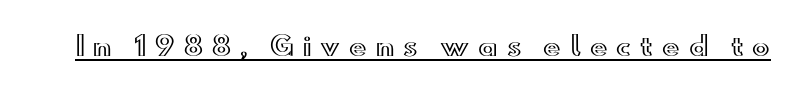
The image shows 26 px text type, upright; set unusually wide letter spacing (+0.35 em), underlined.
